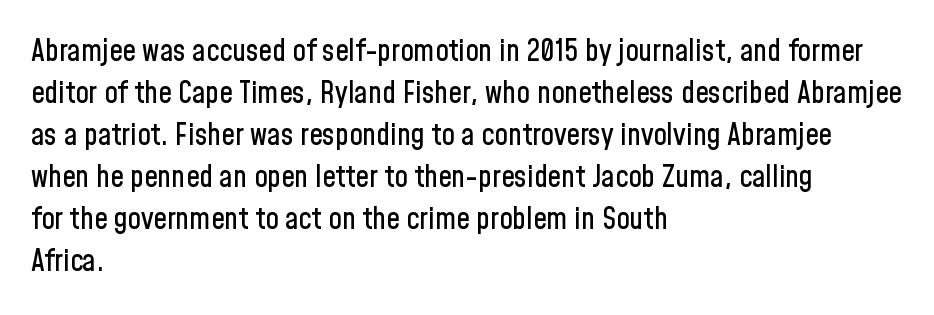
{"serif": "no", "italic": "no", "width": "condensed", "stroke_contrast": "low", "x_height": "medium", "monospaced": "no", "underline": "no", "align": "left", "line_spacing": "normal", "line_spacing_ratio": 1.4, "letter_spacing": "normal", "letter_spacing_em": 0.0, "glyph_px": 30}
